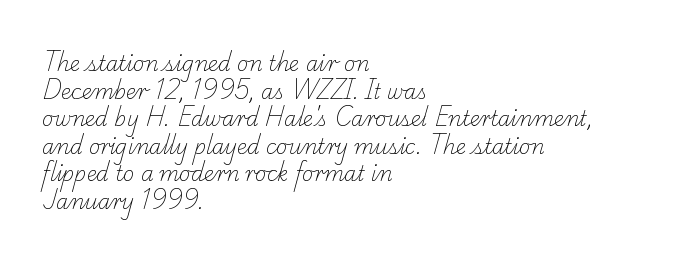
{"bold": "no", "underline": "no", "align": "left", "line_spacing": "normal", "line_spacing_ratio": 1.38, "letter_spacing": "normal", "letter_spacing_em": 0.0, "glyph_px": 20}
